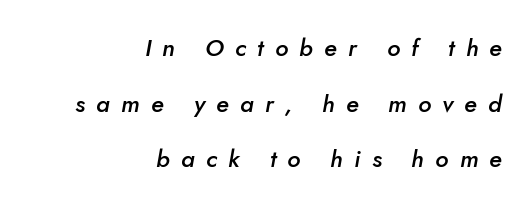
How heavy is the stroke? Medium-heavy — a semibold, shy of bold. If you measured baseline to baseline, you'd find a long distance. This is oblique type, the kind used for emphasis or titles. What stands out about the letter spacing? Its width — letters are far apart.
